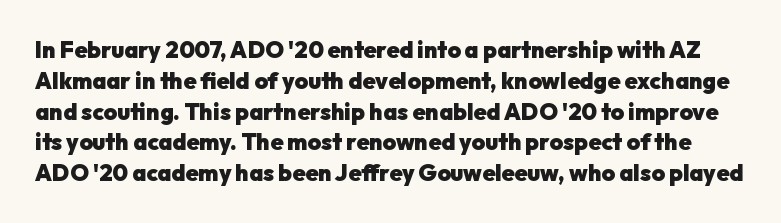
Q: Is the text bold? A: Yes.
Q: Is the text italic (slanted)? A: No, it is upright.
Q: Is the text underlined? A: No.
Q: Is the spacing between letters normal or unusually wide? A: Normal.
Q: Is the spacing between lines tight, normal or loose? A: Normal.
